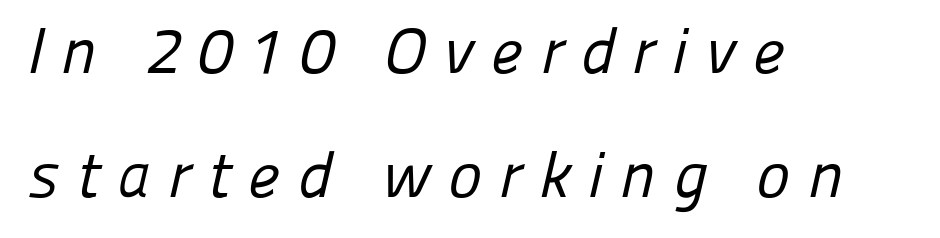
{"serif": "no", "bold": "no", "weight": "regular", "width": "normal", "stroke_contrast": "low", "x_height": "medium", "monospaced": "no", "underline": "no", "align": "left", "line_spacing": "loose", "line_spacing_ratio": 1.93, "letter_spacing": "wide", "letter_spacing_em": 0.27, "glyph_px": 64}
